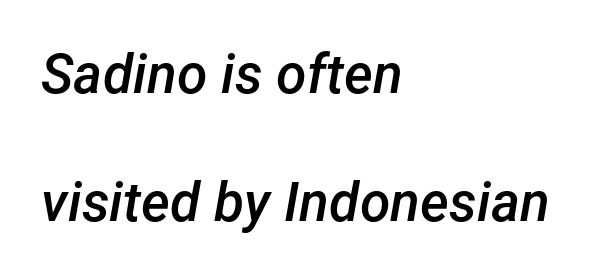
Q: Is the text bold? A: Semi-bold.
Q: Is the text italic (slanted)? A: Yes, it leans right by about 12 degrees.
Q: Is the text underlined? A: No.
Q: How is the paragraph aligned? A: Left-aligned.
Q: Is the spacing between letters normal or unusually wide? A: Normal.
Q: Is the spacing between lines tight, normal or loose? A: Loose.
Q: Width (condensed, normal, or wide)? A: Normal.
Q: Stroke contrast? A: Low.
Q: x-height? A: Medium.
Q: Monospaced? A: No.
